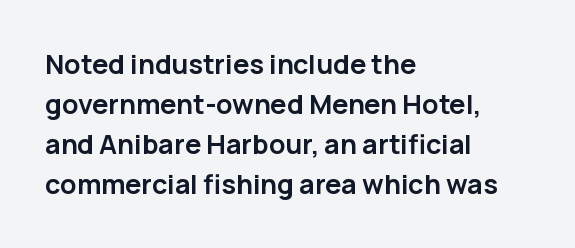
A student would call this left alignment; a typographer would say flush left, rag right. Lines of text with bare space underneath. Does the weight exceed regular? Yes, all the way to bold. Posture: vertical. The rows are spaced the way most documents space them. In terms of letterspacing, this is plain default setting.
